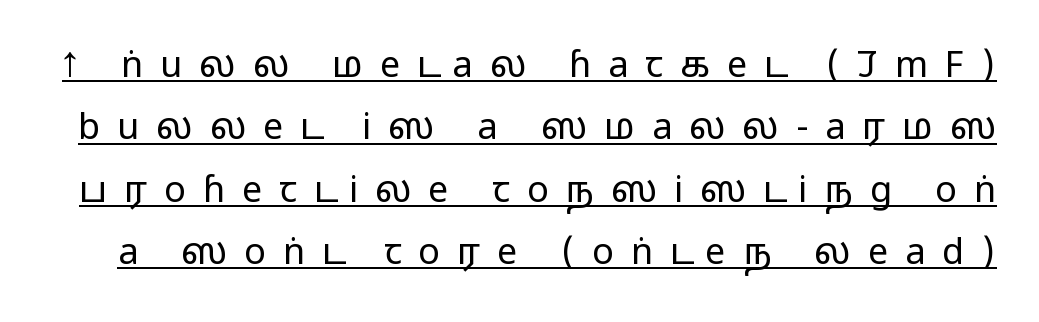
The image shows 36 px regular-weight, wide sans-serif type, upright; set line spacing 1.73x, unusually wide letter spacing (+0.47 em), underlined; low stroke contrast and a medium x-height.
